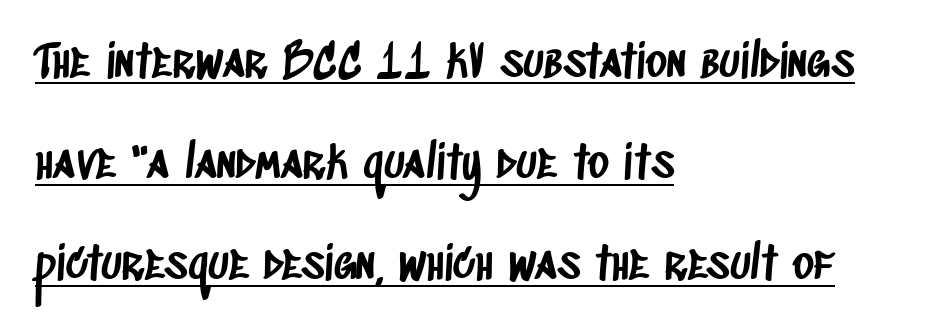
The image shows 46 px condensed sans-serif type; set left-aligned, loose line spacing (2.2x), normal letter spacing, underlined; low stroke contrast and a large x-height.
